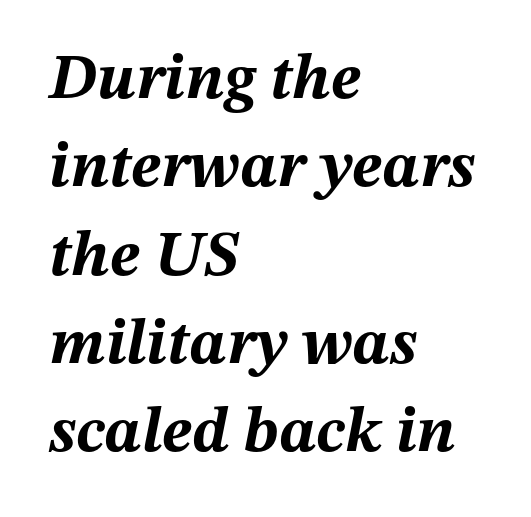
{"italic": "yes", "lean": "right", "slant_degrees": 12, "bold": "yes", "weight": "bold", "width": "normal", "stroke_contrast": "medium", "x_height": "medium", "monospaced": "no", "underline": "no", "align": "left", "line_spacing": "normal", "line_spacing_ratio": 1.38, "letter_spacing": "normal", "letter_spacing_em": 0.0, "glyph_px": 64}
